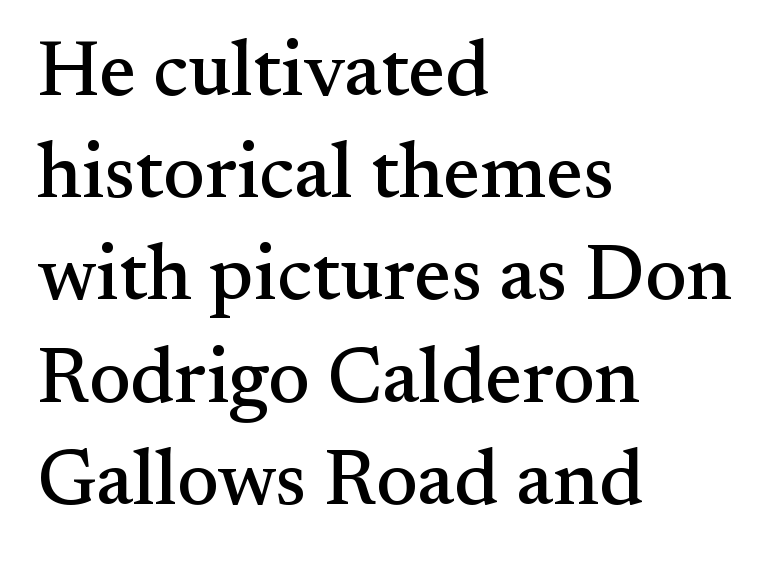
Q: Is the text italic (slanted)? A: No, it is upright.
Q: Is the typeface a serif or a sans-serif typeface? A: Serif.
Q: Is the text underlined? A: No.
Q: How is the paragraph aligned? A: Left-aligned.
Q: Is the spacing between letters normal or unusually wide? A: Normal.
Q: Is the spacing between lines tight, normal or loose? A: Normal.
Q: Width (condensed, normal, or wide)? A: Normal.
Q: Stroke contrast? A: Medium.
Q: x-height? A: Small.
Q: Monospaced? A: No.
